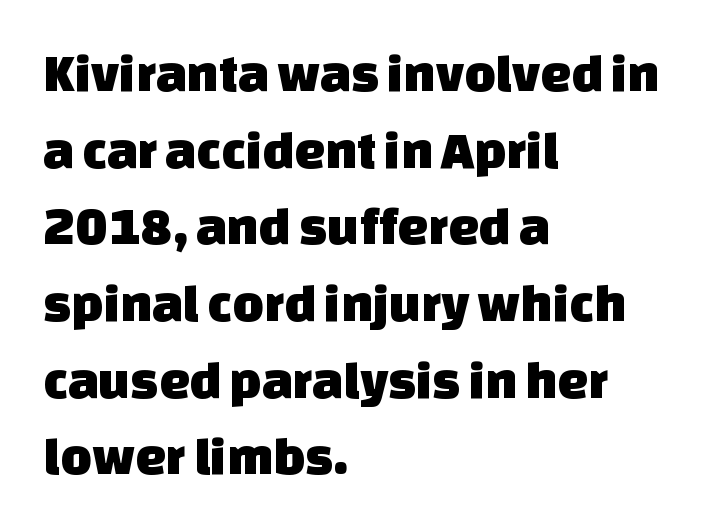
The image shows 54 px sans-serif type; set left-aligned, normal line spacing (1.42x), normal letter spacing, not underlined; low stroke contrast and a large x-height.
